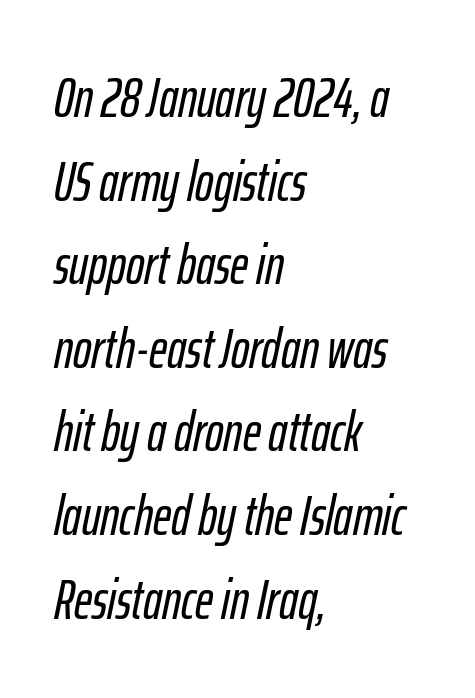
Q: Is the text italic (slanted)? A: Yes, it leans right by about 12 degrees.
Q: Is the text underlined? A: No.
Q: How is the paragraph aligned? A: Left-aligned.
Q: Is the spacing between letters normal or unusually wide? A: Normal.
Q: Is the spacing between lines tight, normal or loose? A: Normal.
Q: Width (condensed, normal, or wide)? A: Condensed.
Q: Stroke contrast? A: Low.
Q: x-height? A: Medium.
Q: Monospaced? A: No.
